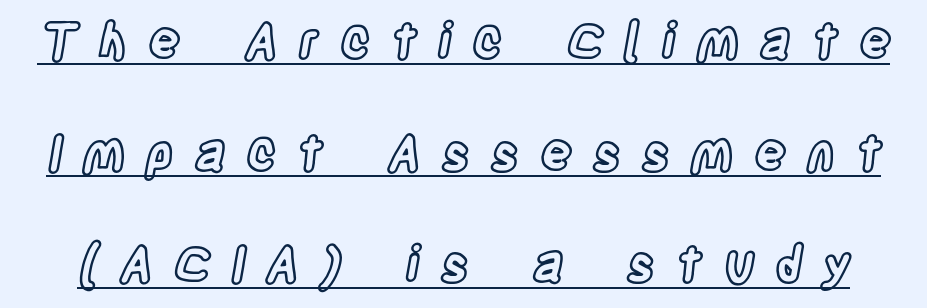
The image shows 49 px condensed type; set loose line spacing (2.28x), unusually wide letter spacing (+0.43 em), underlined; a large x-height.
